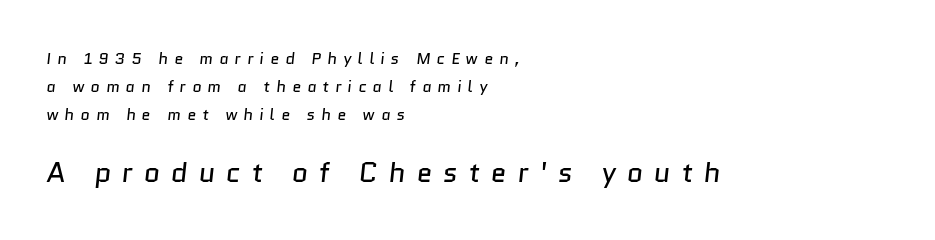
Q: Is the text bold? A: No.
Q: Is the typeface a serif or a sans-serif typeface? A: Sans-serif.
Q: Is the text underlined? A: No.
Q: How is the paragraph aligned? A: Left-aligned.
Q: Is the spacing between letters normal or unusually wide? A: Unusually wide.
Q: Which block of text is set in a larger size, the first (top) or the second (bottom)? A: The second (bottom) one.
Q: Width (condensed, normal, or wide)? A: Normal.
Q: Stroke contrast? A: Low.
Q: x-height? A: Medium.
Q: Monospaced? A: No.
